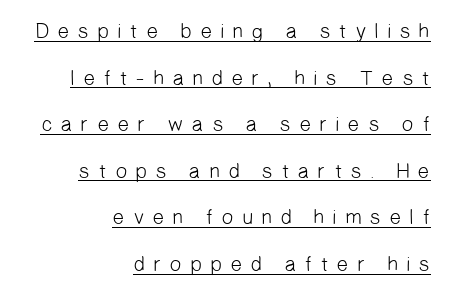
Q: Is the text bold? A: No.
Q: Is the text underlined? A: Yes.
Q: How is the paragraph aligned? A: Right-aligned.
Q: Is the spacing between letters normal or unusually wide? A: Unusually wide.
Q: Is the spacing between lines tight, normal or loose? A: Loose.
